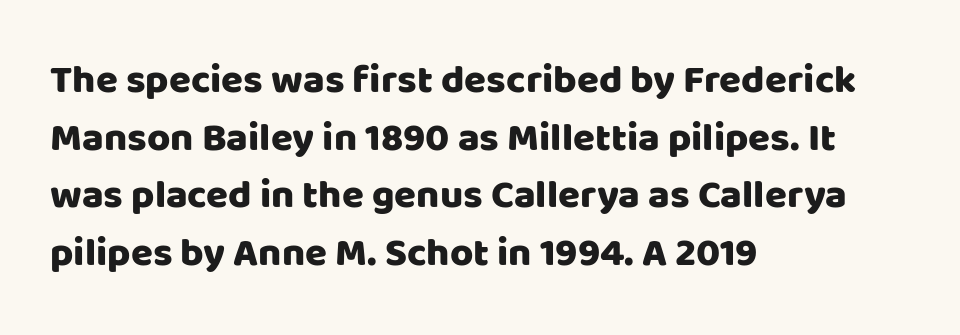
Character widths vary here, with narrow letters taking less room than wide ones. Horizontal alignment here is leftward, the default for most running prose. Short note: letters normally spaced. A normal amount of white space separates one row of letters from the next. No italicization has been applied; the sample stays upright.
